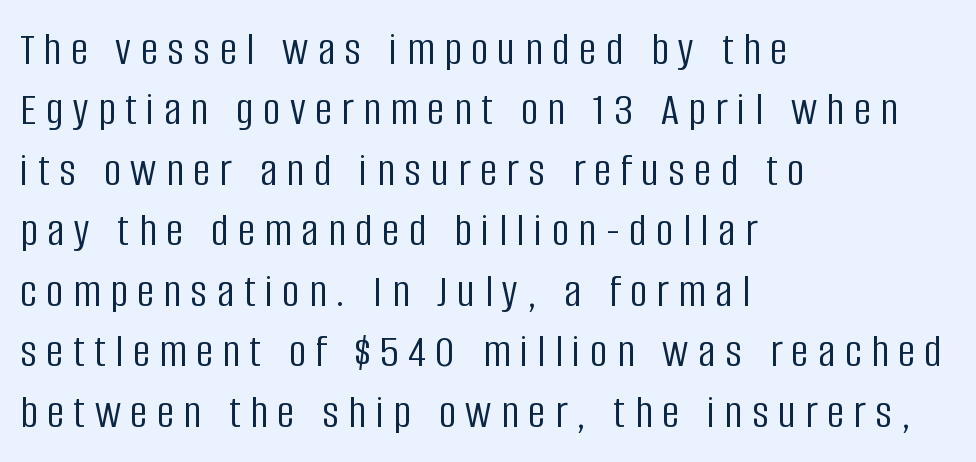
Q: Is the text bold? A: No.
Q: Is the text italic (slanted)? A: No, it is upright.
Q: Is the typeface a serif or a sans-serif typeface? A: Sans-serif.
Q: Is the text underlined? A: No.
Q: How is the paragraph aligned? A: Left-aligned.
Q: Is the spacing between letters normal or unusually wide? A: Unusually wide.
Q: Is the spacing between lines tight, normal or loose? A: Normal.
Q: Width (condensed, normal, or wide)? A: Condensed.
Q: Stroke contrast? A: Low.
Q: x-height? A: Large.
Q: Monospaced? A: No.
